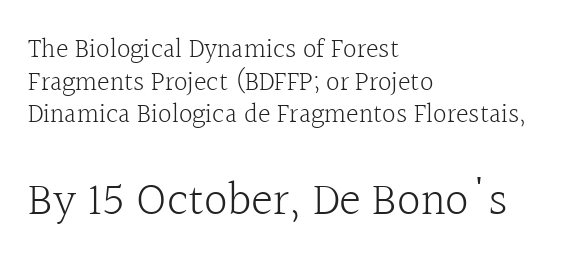
The image shows 47 px light serif type, upright; set left-aligned, line spacing 1.21x, normal letter spacing, not underlined; the second (bottom) block is 1.74x larger; a medium x-height.
